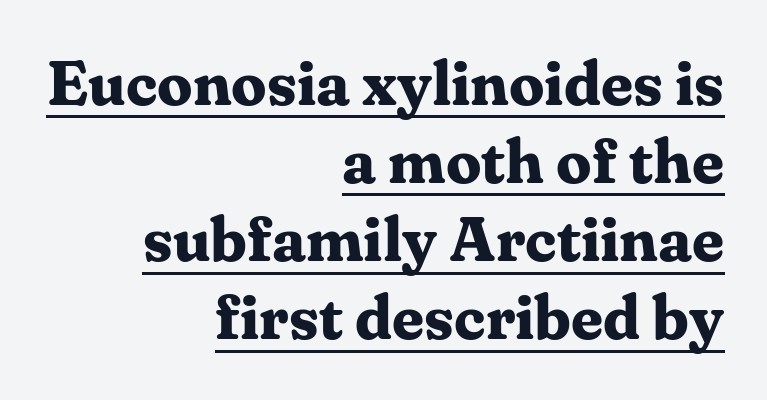
Q: Is the text bold? A: Yes.
Q: Is the text italic (slanted)? A: No, it is upright.
Q: Is the typeface a serif or a sans-serif typeface? A: Serif.
Q: Is the text underlined? A: Yes.
Q: How is the paragraph aligned? A: Right-aligned.
Q: Is the spacing between letters normal or unusually wide? A: Normal.
Q: Width (condensed, normal, or wide)? A: Normal.
Q: Stroke contrast? A: Medium.
Q: x-height? A: Medium.
Q: Monospaced? A: No.
